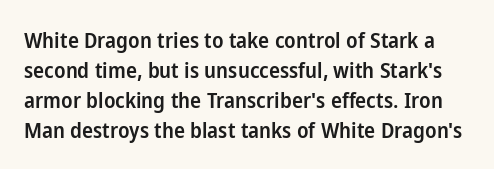
Type without underlining. A typesetter would mark this as roman, not italic. The vertical gap from one line to the next is medium. Tracking here is standard; glyphs follow each other at the usual distance. Stems and bowls a touch heavier than normal — semibold.
